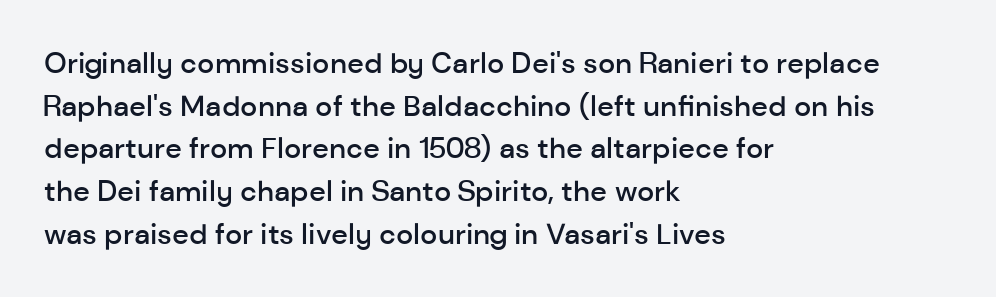
The image shows 29 px semibold sans-serif type, upright; set left-aligned, normal line spacing (1.47x), normal letter spacing, not underlined; low stroke contrast and a medium x-height.
